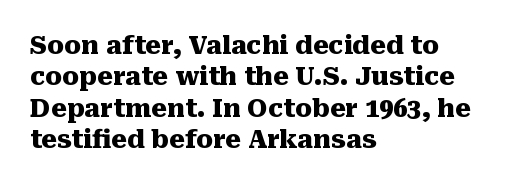
The image shows 25 px bold type, upright; set left-aligned, normal line spacing (1.26x), normal letter spacing, not underlined.
